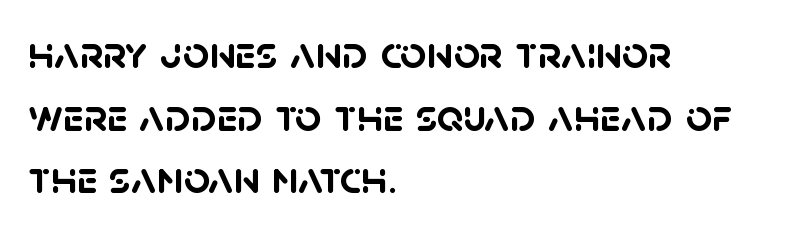
The image shows 46 px semibold sans-serif type; set left-aligned, normal line spacing (1.36x), normal letter spacing, not underlined; low stroke contrast and a large x-height.
